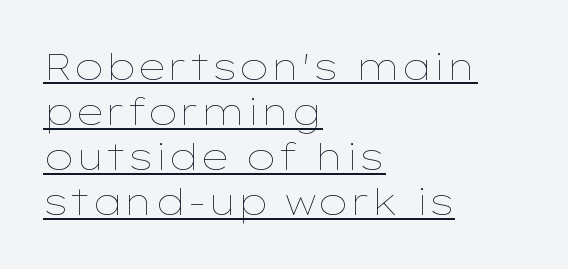
{"italic": "no", "bold": "no", "weight": "thin", "width": "wide", "stroke_contrast": "low", "x_height": "medium", "monospaced": "no", "underline": "yes", "align": "left", "line_spacing_ratio": 1.22, "letter_spacing": "normal", "letter_spacing_em": 0.0, "glyph_px": 37}
